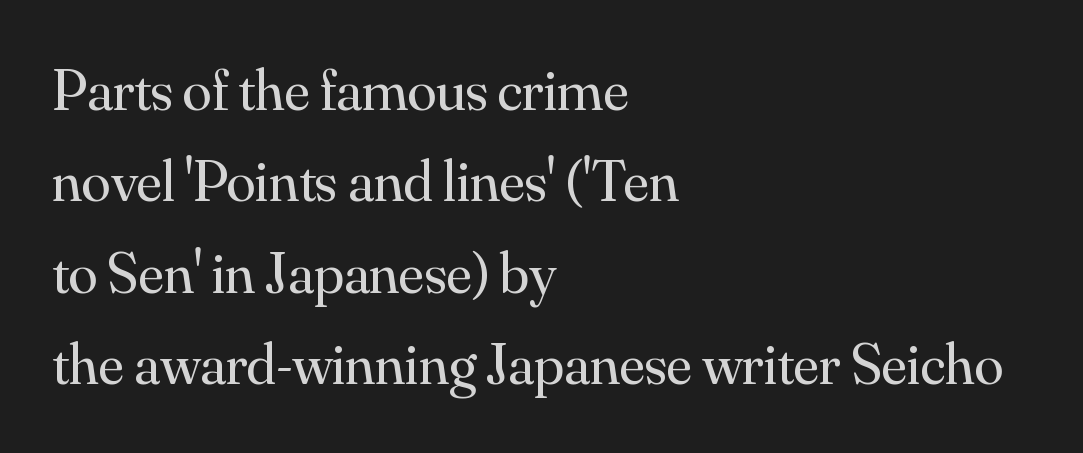
{"serif": "yes", "italic": "no", "bold": "no", "weight": "regular", "width": "normal", "stroke_contrast": "medium", "x_height": "small", "monospaced": "no", "underline": "no", "align": "left", "line_spacing": "normal", "line_spacing_ratio": 1.55, "letter_spacing": "normal", "letter_spacing_em": 0.0, "glyph_px": 59}
